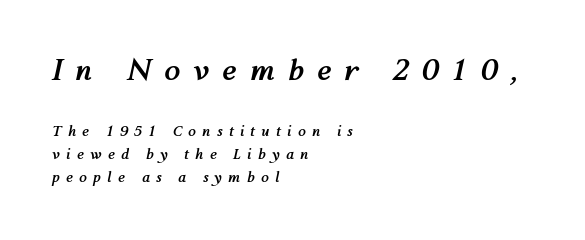
Q: Is the text bold? A: Yes.
Q: Is the text italic (slanted)? A: Yes, it leans right by about 12 degrees.
Q: Is the text underlined? A: No.
Q: How is the paragraph aligned? A: Left-aligned.
Q: Is the spacing between letters normal or unusually wide? A: Unusually wide.
Q: Is the spacing between lines tight, normal or loose? A: Normal.
Q: Which block of text is set in a larger size, the first (top) or the second (bottom)? A: The first (top) one.
Q: Width (condensed, normal, or wide)? A: Normal.
Q: Stroke contrast? A: Medium.
Q: x-height? A: Medium.
Q: Monospaced? A: No.
